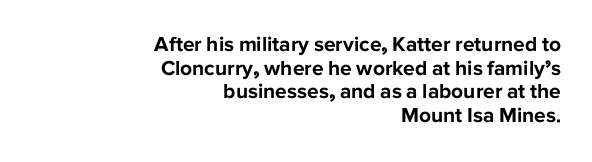
Q: Is the text bold? A: Yes.
Q: Is the text italic (slanted)? A: No, it is upright.
Q: Is the text underlined? A: No.
Q: How is the paragraph aligned? A: Right-aligned.
Q: Is the spacing between letters normal or unusually wide? A: Normal.
Q: Is the spacing between lines tight, normal or loose? A: Tight.
